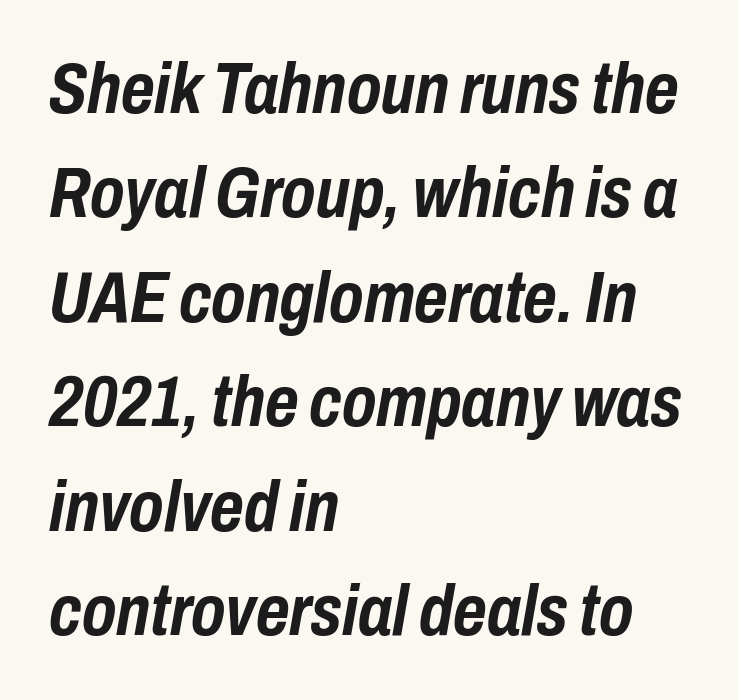
Q: Is the text bold? A: Yes.
Q: Is the text italic (slanted)? A: Yes, it leans right by about 10 degrees.
Q: Is the text underlined? A: No.
Q: How is the paragraph aligned? A: Left-aligned.
Q: Is the spacing between letters normal or unusually wide? A: Normal.
Q: Is the spacing between lines tight, normal or loose? A: Normal.
Q: Width (condensed, normal, or wide)? A: Condensed.
Q: Stroke contrast? A: Low.
Q: x-height? A: Medium.
Q: Monospaced? A: No.
